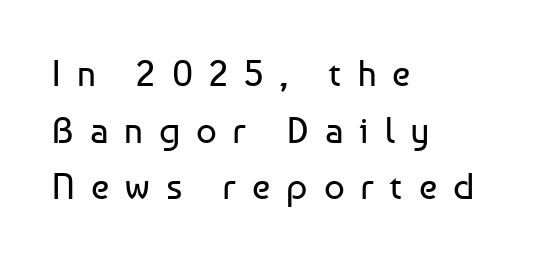
Q: Is the text bold? A: No.
Q: Is the text italic (slanted)? A: No, it is upright.
Q: Is the typeface a serif or a sans-serif typeface? A: Sans-serif.
Q: Is the text underlined? A: No.
Q: How is the paragraph aligned? A: Left-aligned.
Q: Is the spacing between letters normal or unusually wide? A: Unusually wide.
Q: Is the spacing between lines tight, normal or loose? A: Normal.
Q: Width (condensed, normal, or wide)? A: Normal.
Q: Stroke contrast? A: Low.
Q: x-height? A: Medium.
Q: Monospaced? A: No.
